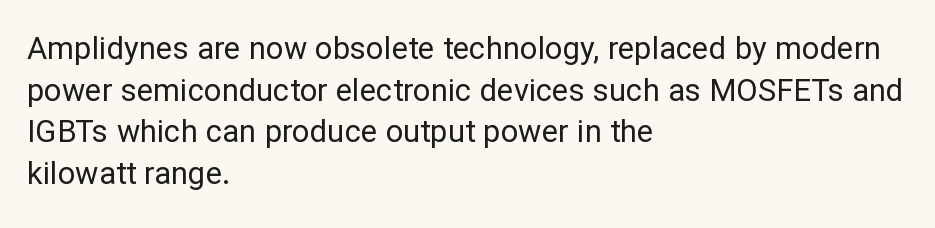
The image shows 31 px regular-weight sans-serif type, upright; set left-aligned, normal line spacing (1.34x), normal letter spacing, not underlined; low stroke contrast and a medium x-height.
